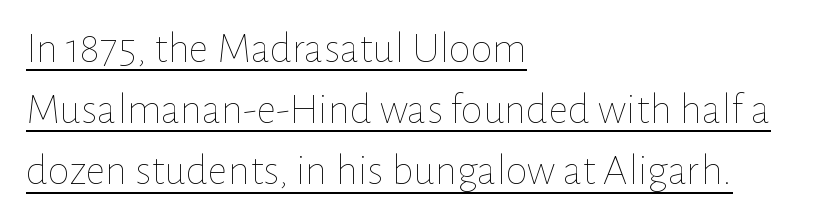
What decoration does the sample have? An underline. Caption: multi-line text, flush left, ragged right. Italic: no, the glyphs are upright roman. Students, note that the glyphs here touch the page at normal intervals. Leading: standard. Compared with a typical body face, this is equally light or lighter still.
